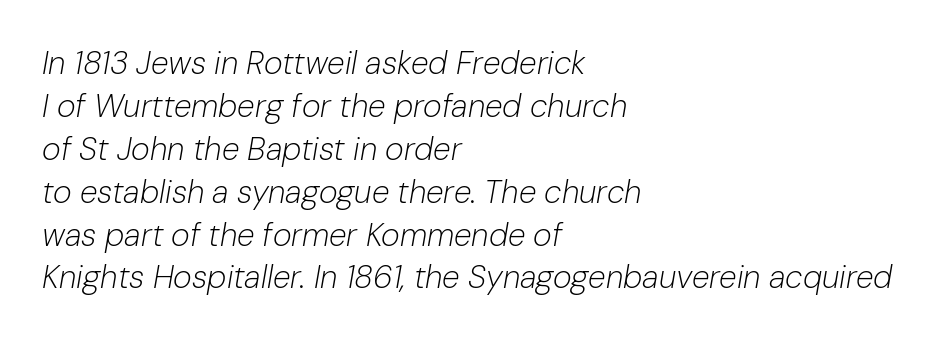
Q: Is the text bold? A: No.
Q: Is the text italic (slanted)? A: Yes, it leans right by about 10 degrees.
Q: Is the text underlined? A: No.
Q: How is the paragraph aligned? A: Left-aligned.
Q: Is the spacing between letters normal or unusually wide? A: Normal.
Q: Is the spacing between lines tight, normal or loose? A: Normal.
Q: Width (condensed, normal, or wide)? A: Normal.
Q: Stroke contrast? A: Low.
Q: x-height? A: Medium.
Q: Monospaced? A: No.
